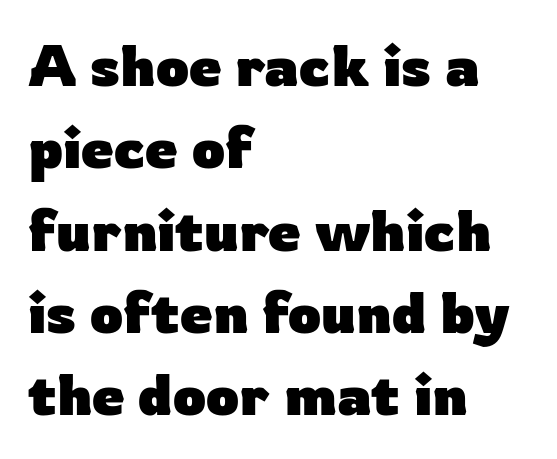
{"serif": "no", "italic": "no", "bold": "yes", "weight": "heavy", "width": "normal", "stroke_contrast": "low", "x_height": "medium", "monospaced": "no", "underline": "no", "align": "left", "line_spacing": "normal", "line_spacing_ratio": 1.42, "letter_spacing": "normal", "letter_spacing_em": 0.0, "glyph_px": 58}
